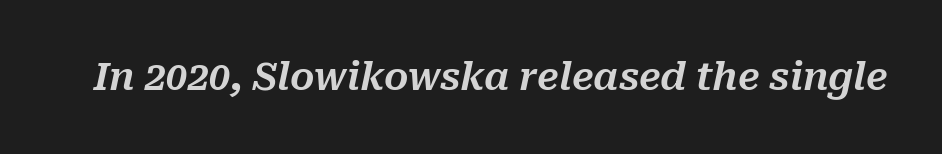
Q: Is the text italic (slanted)? A: Yes, it leans right by about 10 degrees.
Q: Is the text underlined? A: No.
Q: Is the spacing between letters normal or unusually wide? A: Normal.
Q: Width (condensed, normal, or wide)? A: Normal.
Q: Stroke contrast? A: Medium.
Q: x-height? A: Medium.
Q: Monospaced? A: No.
